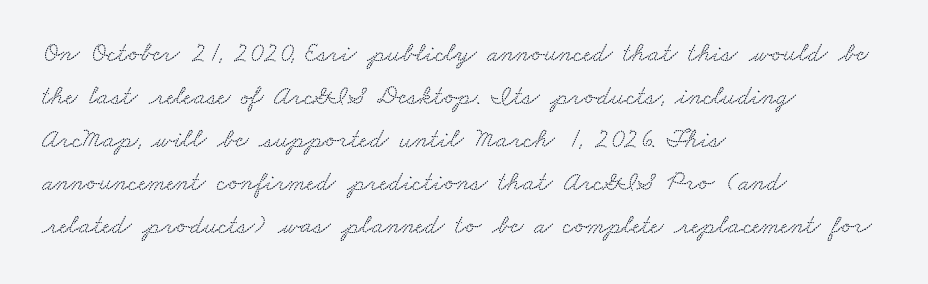
{"underline": "no", "align": "left", "line_spacing": "normal", "line_spacing_ratio": 1.59, "letter_spacing": "normal", "letter_spacing_em": 0.0, "glyph_px": 27}
